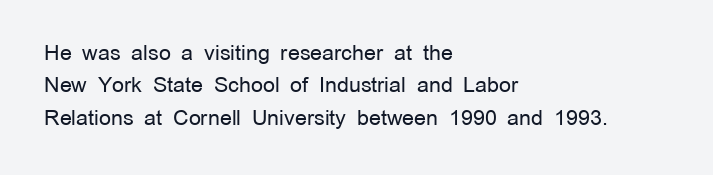
The image shows 21 px text type, upright; set left-aligned, normal line spacing (1.54x), normal letter spacing, not underlined.
